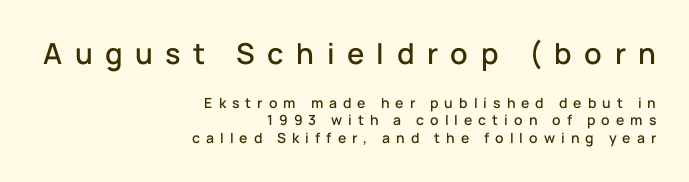
Every row of glyphs terminates at an identical x-position on the right. This is the regular roman posture of the typeface. Do the characters align in a grid? No, the font is proportional. Does the bottom block carry the larger type? No, the top block does. Someone cranked the tracking dial way up on this one. Is there much room between lines? A standard amount, neither cramped nor airy.
